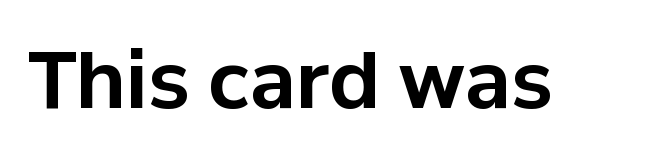
If you drew a line through each stem, it would be perfectly vertical. The line texture is even and compact thanks to regular tracking. Every letter is thick-stroked: bold, no question. Classification — sans serif.
